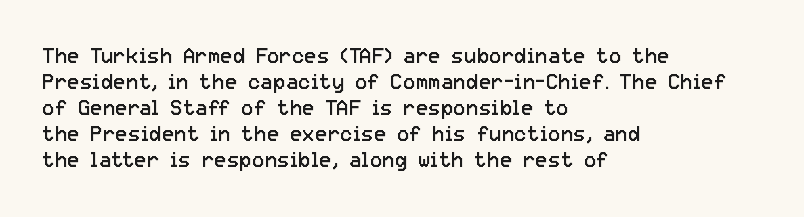
The typography opts for an upright posture over an oblique one. Unmarked baselines from the first word to the last. Students, note that the glyphs here touch the page at normal intervals. Which margin do the lines hug? The left one — the right edge is uneven. The typesetting does not lean heavy: it is not bold.
